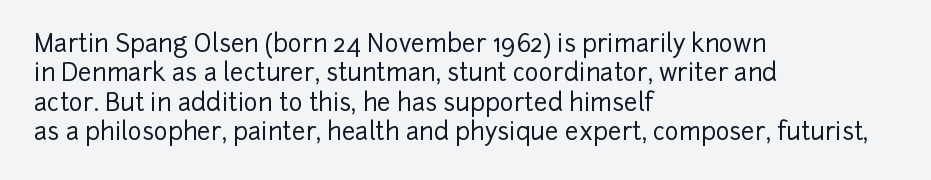
{"italic": "no", "underline": "no", "align": "left", "line_spacing_ratio": 1.22, "letter_spacing": "normal", "letter_spacing_em": 0.0, "glyph_px": 24}
